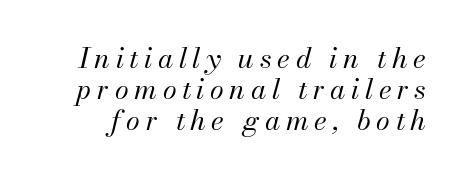
Q: Is the text bold? A: No.
Q: Is the text italic (slanted)? A: Yes, it leans right by about 13 degrees.
Q: Is the text underlined? A: No.
Q: Is the spacing between letters normal or unusually wide? A: Unusually wide.
Q: Is the spacing between lines tight, normal or loose? A: Tight.
Q: Width (condensed, normal, or wide)? A: Normal.
Q: Stroke contrast? A: Medium.
Q: x-height? A: Small.
Q: Monospaced? A: No.
